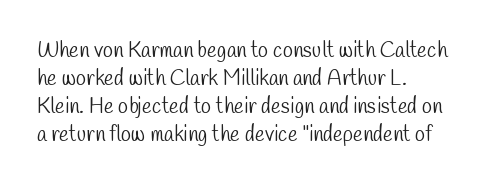
The image shows 21 px text type; set left-aligned, normal line spacing (1.33x), normal letter spacing, not underlined.
